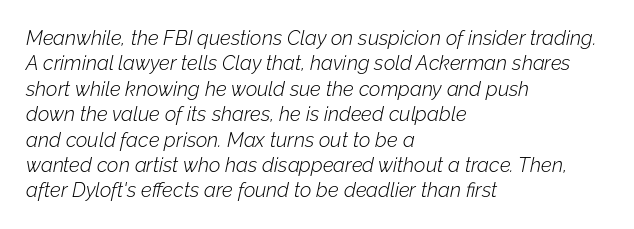
Q: Is the text bold? A: No.
Q: Is the text italic (slanted)? A: Yes, it leans right by about 12 degrees.
Q: Is the text underlined? A: No.
Q: How is the paragraph aligned? A: Left-aligned.
Q: Is the spacing between letters normal or unusually wide? A: Normal.
Q: Is the spacing between lines tight, normal or loose? A: Normal.
